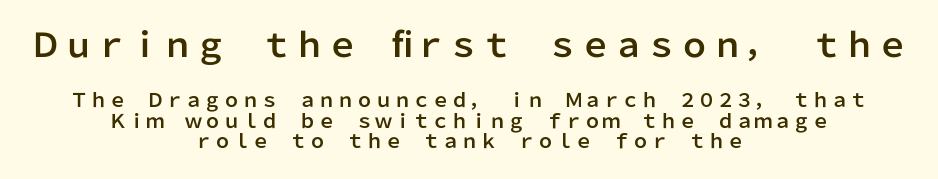
The image shows 33 px sans-serif type, upright; set centered, tight line spacing (1.1x), normal letter spacing, not underlined; the first (top) block is 1.74x larger; low stroke contrast and a medium x-height.
